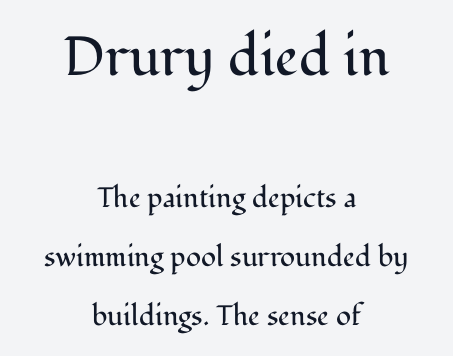
Q: Is the text bold? A: No.
Q: Is the text italic (slanted)? A: No, it is upright.
Q: Is the typeface a serif or a sans-serif typeface? A: Serif.
Q: Is the text underlined? A: No.
Q: How is the paragraph aligned? A: Centered.
Q: Is the spacing between letters normal or unusually wide? A: Normal.
Q: Is the spacing between lines tight, normal or loose? A: Loose.
Q: Which block of text is set in a larger size, the first (top) or the second (bottom)? A: The first (top) one.
Q: Width (condensed, normal, or wide)? A: Normal.
Q: Stroke contrast? A: Medium.
Q: x-height? A: Medium.
Q: Monospaced? A: No.
